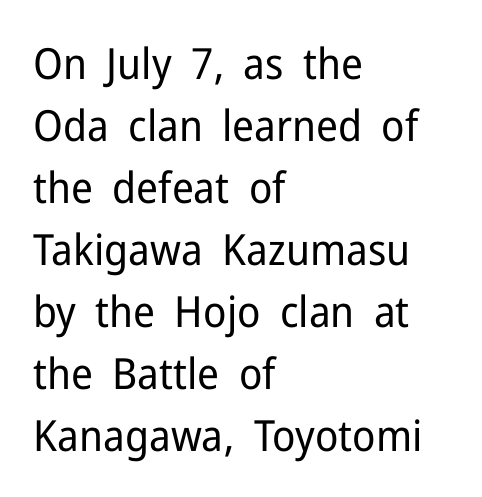
Alignment: flush left. Letters have the restrained weight of plain body copy at most. Whoever set this chose a conventional vertical rhythm. Unlike italic type, these characters show no tilt at all. The passage shown is typed in a proportional face where columns would drift. Descenders are the only things crossing below the line.
